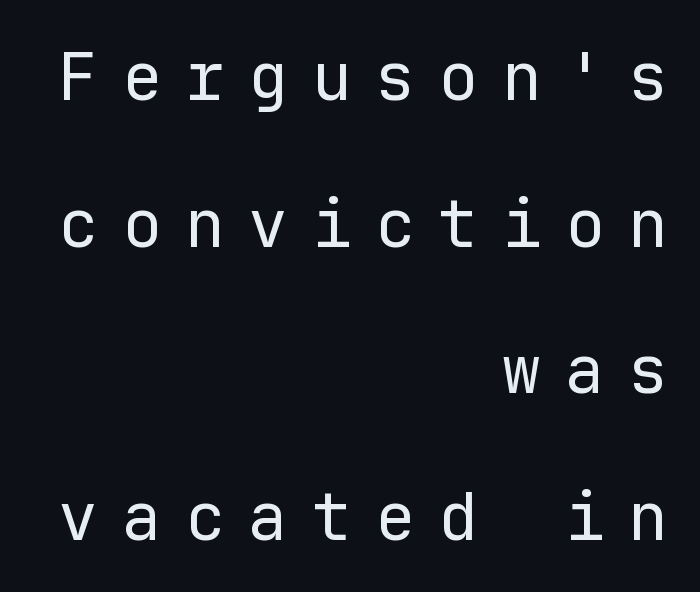
Q: Is the text bold? A: No.
Q: Is the text italic (slanted)? A: No, it is upright.
Q: Is the typeface a serif or a sans-serif typeface? A: Sans-serif.
Q: Is the text underlined? A: No.
Q: How is the paragraph aligned? A: Right-aligned.
Q: Is the spacing between letters normal or unusually wide? A: Unusually wide.
Q: Is the spacing between lines tight, normal or loose? A: Loose.
Q: Width (condensed, normal, or wide)? A: Normal.
Q: Stroke contrast? A: Low.
Q: x-height? A: Medium.
Q: Monospaced? A: Yes.
